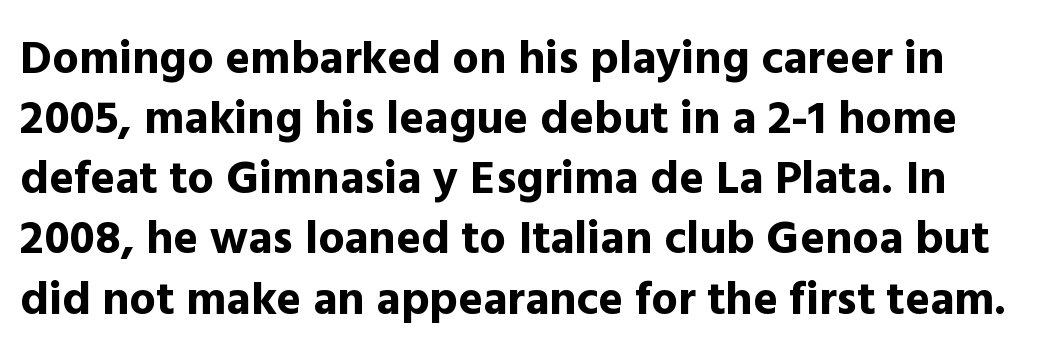
Q: Is the text bold? A: Yes.
Q: Is the text italic (slanted)? A: No, it is upright.
Q: Is the typeface a serif or a sans-serif typeface? A: Sans-serif.
Q: Is the text underlined? A: No.
Q: Is the spacing between letters normal or unusually wide? A: Normal.
Q: Is the spacing between lines tight, normal or loose? A: Normal.
Q: Width (condensed, normal, or wide)? A: Normal.
Q: x-height? A: Medium.
Q: Monospaced? A: No.
